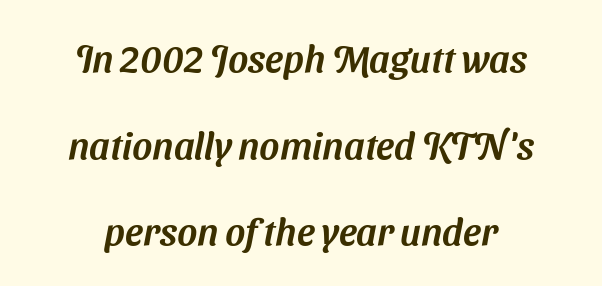
Note the varied advance widths — an 'i' is clearly narrower than an 'm'. A student would call this center alignment; a typographer would say set centered. The glyphs are unaccompanied by any horizontal stroke below them. Spacing between characters is what you'd get straight out of the box.
